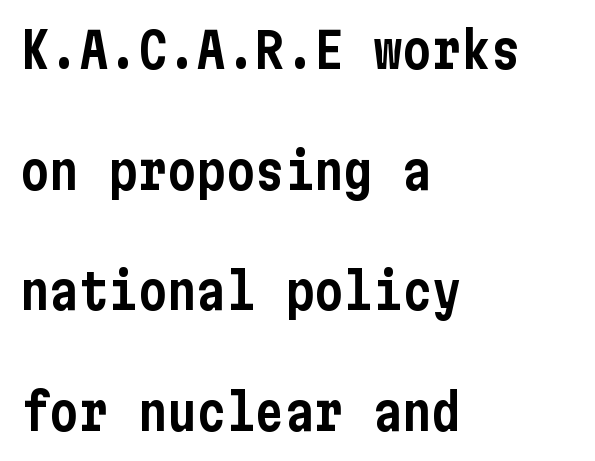
The vertical gap from one line to the next is large. The space directly below the letters is spotless. In terms of posture, this sample is upright. Every row of glyphs begins at an identical x-position on the left. The rendering keeps characters at their native spacing.
